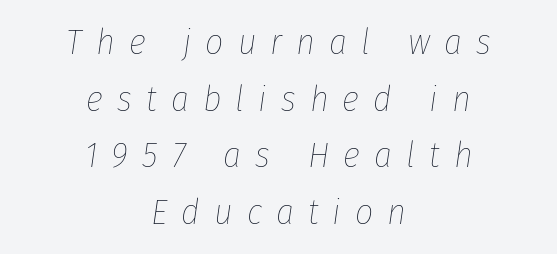
Alignment: centered. The text carries the slant typical of an italic or oblique font. Varying glyph widths throughout — classic text-font behaviour. Notice how descenders clear the ascenders below comfortably — that's standard leading. Does extra space separate the letters? Yes, quite a lot of it.
